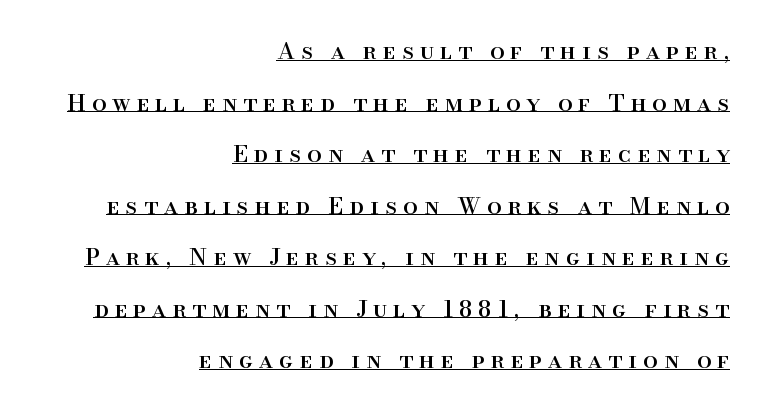
{"italic": "no", "underline": "yes", "align": "right", "line_spacing": "loose", "line_spacing_ratio": 2.24, "letter_spacing": "wide", "letter_spacing_em": 0.27, "glyph_px": 23}
